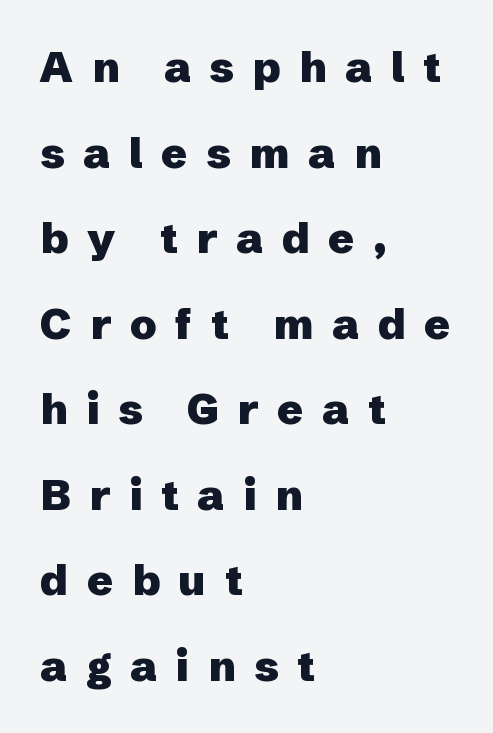
Is this a fixed-width face? No — the glyphs have proportional, varying widths. Horizontal bands of white between lines are thick stripes. The letterforms stand isolated, each surrounded by extra space. The lettering stays uniformly vertical, giving the passage a roman look. Typeset ragged right — the left edge is the straight one. Honestly, there is no underline to notice here at all.
